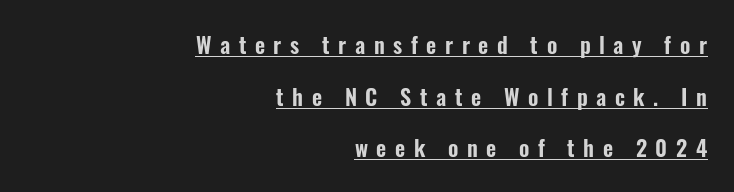
The image shows 22 px text type, upright; set right-aligned, loose line spacing (2.35x), unusually wide letter spacing (+0.39 em), underlined.
